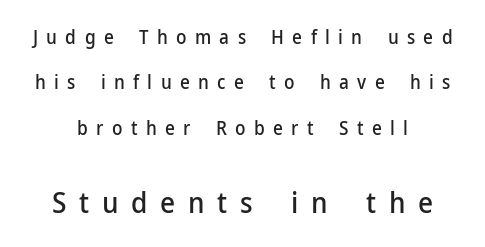
Horizontal bands of white between lines are thick stripes. It's the straight-up-and-down kind of type. These lines are rendered in a variable-pitch font. The face used here appears at its bigger size in the lower chunk.
